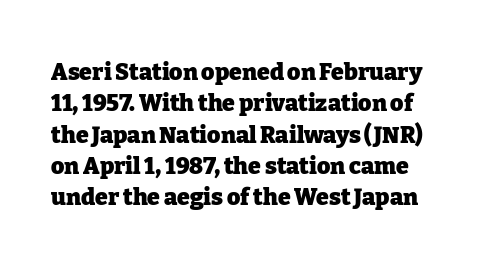
Q: Is the text bold? A: Yes.
Q: Is the text italic (slanted)? A: No, it is upright.
Q: Is the text underlined? A: No.
Q: Is the spacing between letters normal or unusually wide? A: Normal.
Q: Is the spacing between lines tight, normal or loose? A: Normal.
